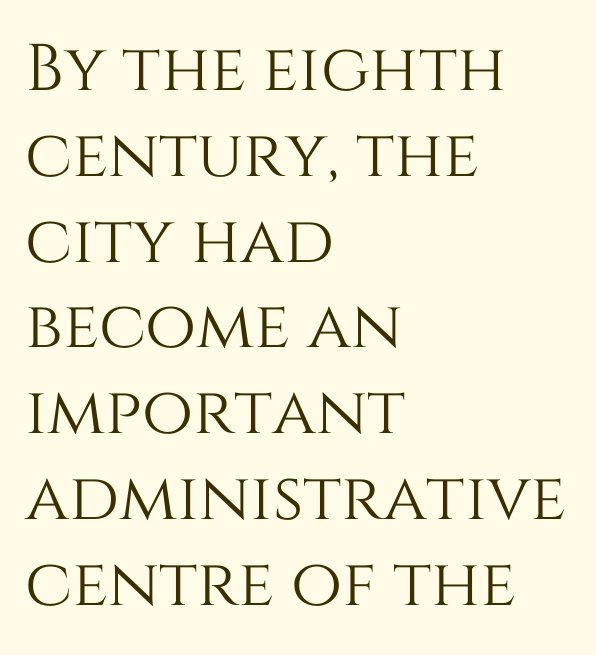
Q: Is the text italic (slanted)? A: No, it is upright.
Q: Is the text underlined? A: No.
Q: How is the paragraph aligned? A: Left-aligned.
Q: Is the spacing between letters normal or unusually wide? A: Normal.
Q: Is the spacing between lines tight, normal or loose? A: Normal.
Q: Width (condensed, normal, or wide)? A: Normal.
Q: Stroke contrast? A: Medium.
Q: x-height? A: Large.
Q: Monospaced? A: No.
